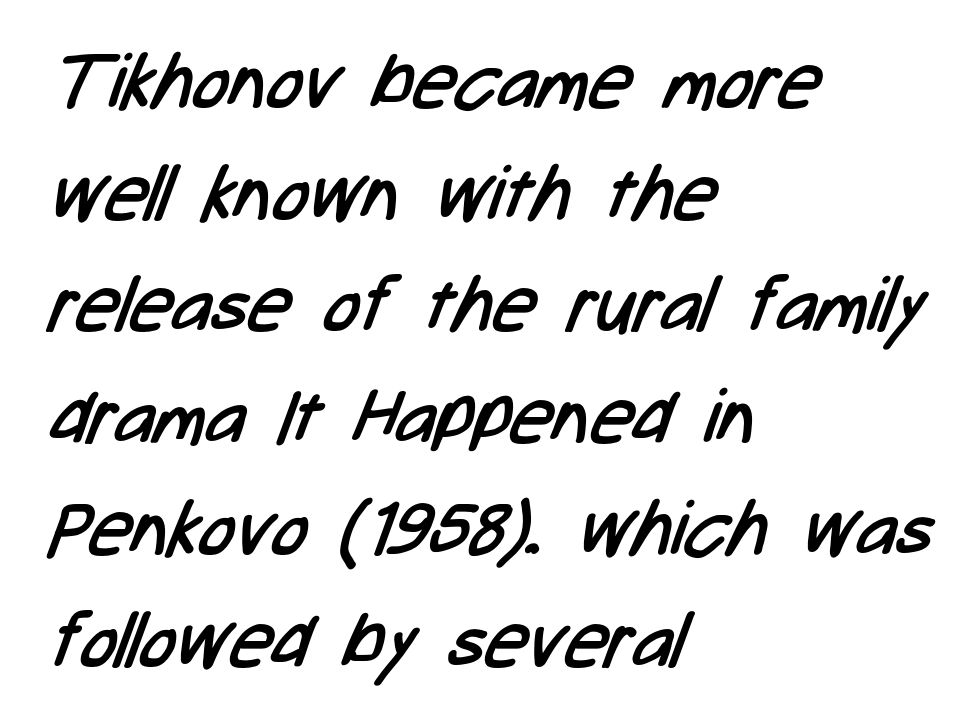
The image shows 75 px regular-weight, condensed sans-serif type; set left-aligned, normal line spacing (1.49x), normal letter spacing, not underlined; low stroke contrast and a medium x-height.
